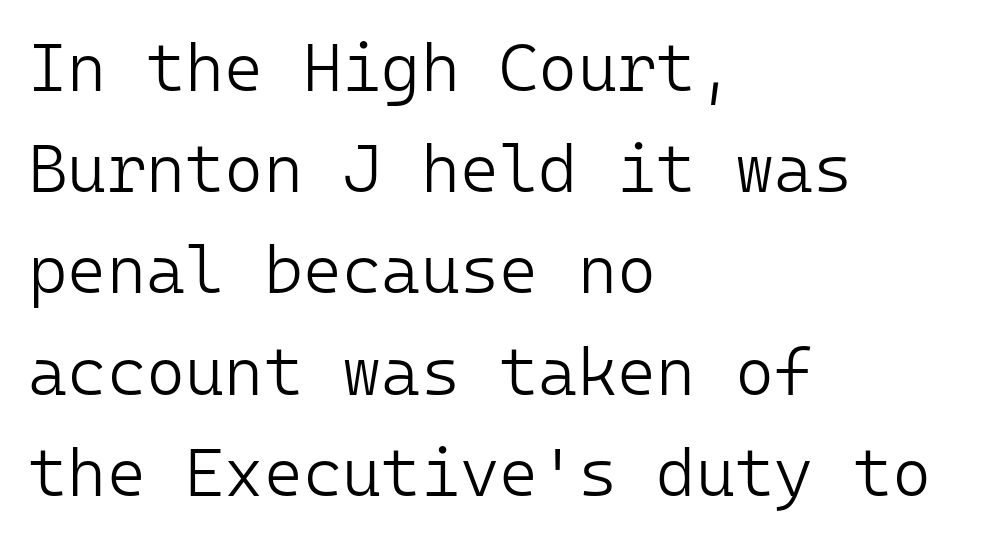
Q: Is the text bold? A: No.
Q: Is the text italic (slanted)? A: No, it is upright.
Q: Is the typeface a serif or a sans-serif typeface? A: Sans-serif.
Q: Is the text underlined? A: No.
Q: How is the paragraph aligned? A: Left-aligned.
Q: Is the spacing between letters normal or unusually wide? A: Normal.
Q: Is the spacing between lines tight, normal or loose? A: Normal.
Q: Width (condensed, normal, or wide)? A: Normal.
Q: Stroke contrast? A: Low.
Q: x-height? A: Medium.
Q: Monospaced? A: Yes.
